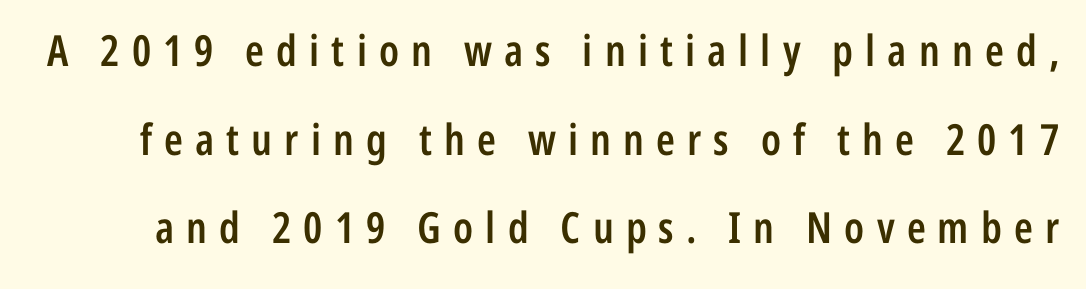
Q: Is the text bold? A: Semi-bold.
Q: Is the text italic (slanted)? A: No, it is upright.
Q: Is the typeface a serif or a sans-serif typeface? A: Sans-serif.
Q: Is the text underlined? A: No.
Q: Is the spacing between letters normal or unusually wide? A: Unusually wide.
Q: Is the spacing between lines tight, normal or loose? A: Loose.
Q: Width (condensed, normal, or wide)? A: Condensed.
Q: Stroke contrast? A: Low.
Q: x-height? A: Medium.
Q: Monospaced? A: No.
